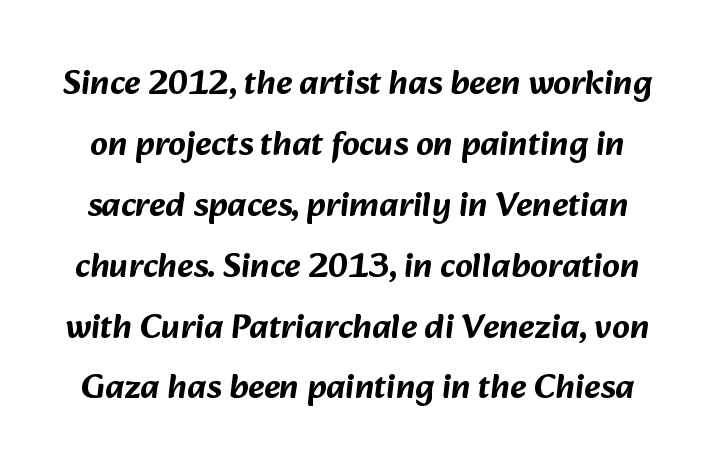
Observe the ordinary spacing: letters are neighbours, not strangers. What kind of face is this? One without serifs — a sans. Proportional: the letters do not fall into vertical columns. A bare baseline throughout the passage.
